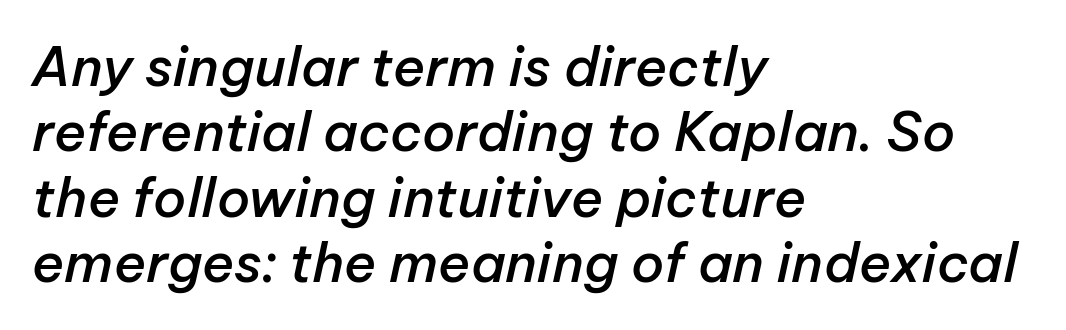
Q: Is the text bold? A: Semi-bold.
Q: Is the text italic (slanted)? A: Yes, it leans right by about 12 degrees.
Q: Is the text underlined? A: No.
Q: How is the paragraph aligned? A: Left-aligned.
Q: Is the spacing between letters normal or unusually wide? A: Normal.
Q: Width (condensed, normal, or wide)? A: Normal.
Q: Stroke contrast? A: Low.
Q: x-height? A: Medium.
Q: Monospaced? A: No.
